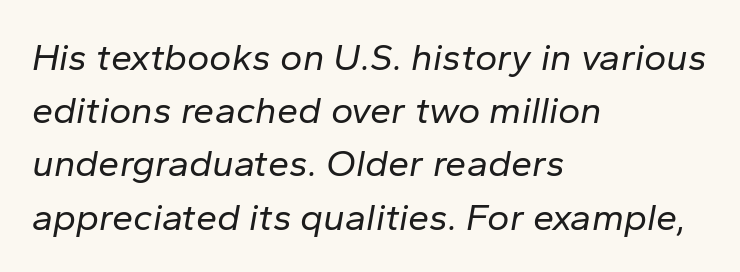
Quick note: italic. Honestly, there is no underline to notice here at all. Every row of glyphs begins at an identical x-position on the left. Does extra space separate the letters? No, they use regular spacing. The rendering uses natural spacing where letterforms have individual widths. No extra ink here — the face is not bold.
